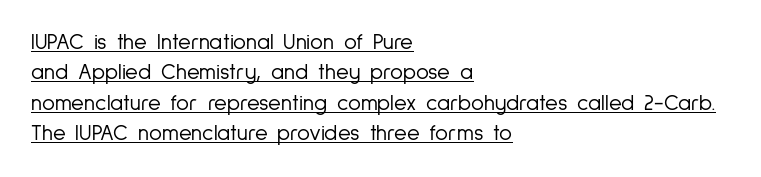
Q: Is the text bold? A: No.
Q: Is the text italic (slanted)? A: No, it is upright.
Q: Is the text underlined? A: Yes.
Q: How is the paragraph aligned? A: Left-aligned.
Q: Is the spacing between letters normal or unusually wide? A: Normal.
Q: Is the spacing between lines tight, normal or loose? A: Normal.
